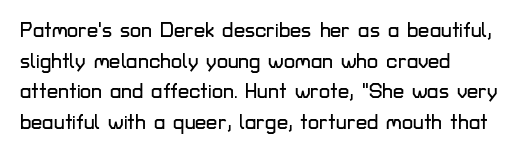
{"italic": "no", "underline": "no", "align": "left", "line_spacing": "normal", "line_spacing_ratio": 1.53, "letter_spacing": "normal", "letter_spacing_em": 0.0, "glyph_px": 20}
